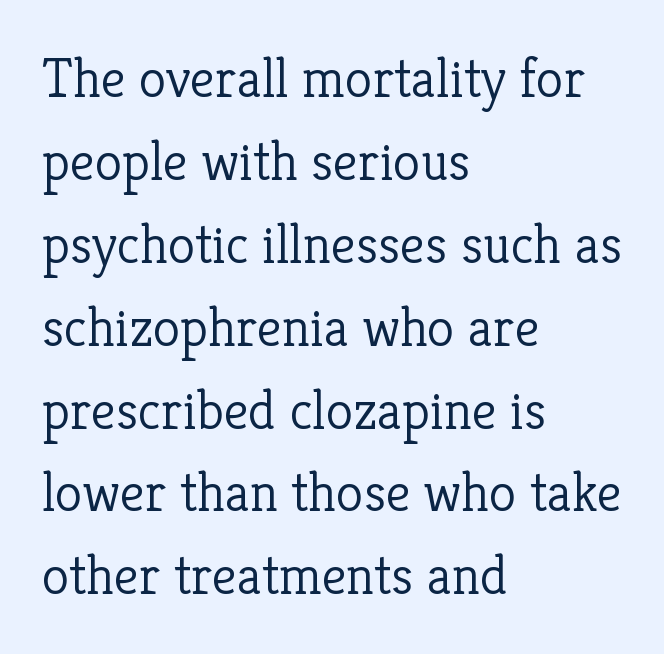
The image shows 56 px light serif type, upright; set left-aligned, normal line spacing (1.48x), normal letter spacing, not underlined; low stroke contrast and a medium x-height.
